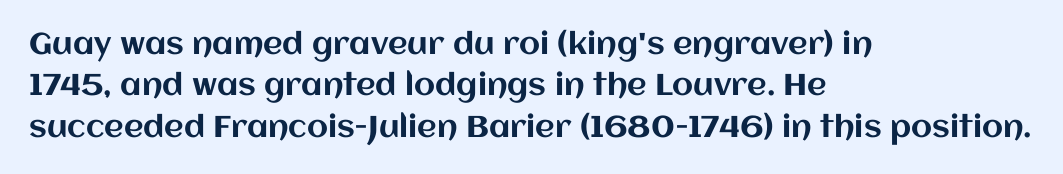
When letters stand straight like this, we call the style roman or upright. Spacing verdict: proportional, widths tailored to each character. One-word summary of the alignment: left. The designer left line spacing at the default. Each row of text sits above clean, open space. Honestly, the letter spacing is just normal — you wouldn't notice it.
